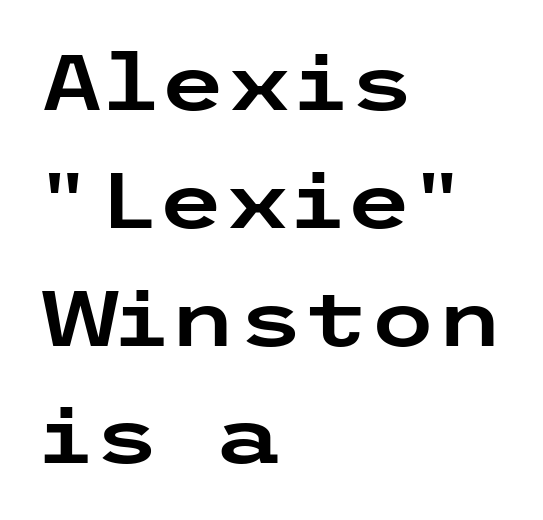
Nope, not italic — everything's standing straight. Is this a sans? Yes — the strokes have no serifs. Students, observe: this is what conventionally led text looks like. Horizontal alignment here is leftward, the default for most running prose. Check the space under the baseline: it is left empty.
